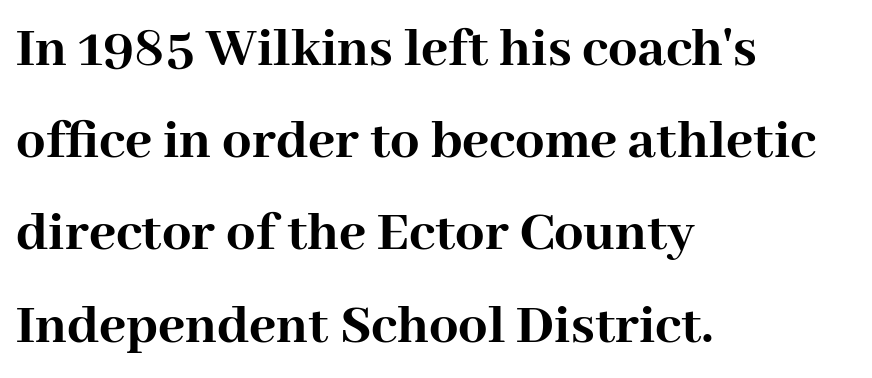
Q: Is the text bold? A: Yes.
Q: Is the text italic (slanted)? A: No, it is upright.
Q: Is the typeface a serif or a sans-serif typeface? A: Serif.
Q: Is the text underlined? A: No.
Q: How is the paragraph aligned? A: Left-aligned.
Q: Is the spacing between letters normal or unusually wide? A: Normal.
Q: Is the spacing between lines tight, normal or loose? A: Normal.
Q: Width (condensed, normal, or wide)? A: Normal.
Q: Stroke contrast? A: High.
Q: x-height? A: Medium.
Q: Monospaced? A: No.
